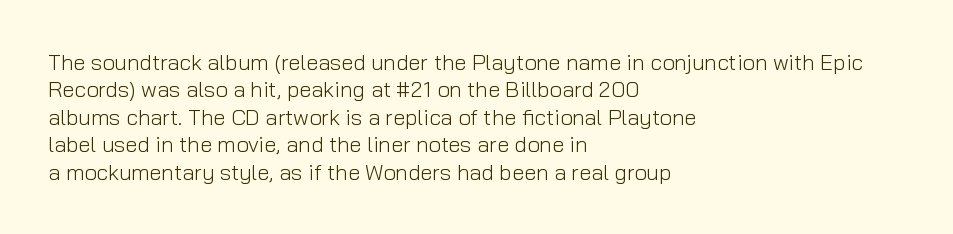
{"italic": "no", "bold": "no", "underline": "no", "align": "left", "line_spacing": "normal", "line_spacing_ratio": 1.25, "letter_spacing": "normal", "letter_spacing_em": 0.0, "glyph_px": 22}
